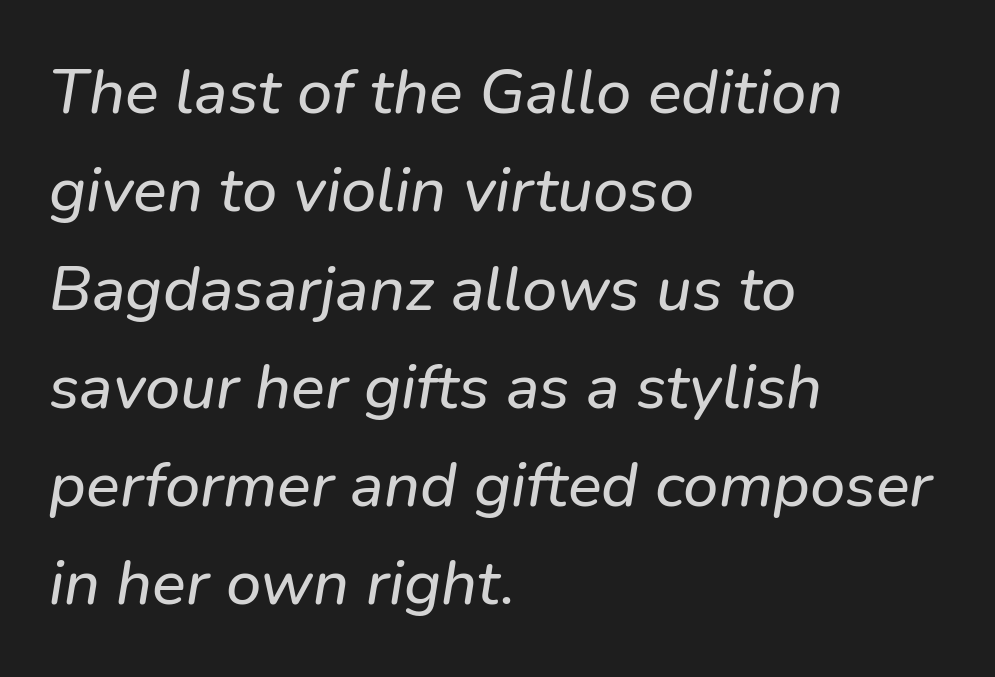
Q: Is the text italic (slanted)? A: Yes, it leans right by about 9 degrees.
Q: Is the text underlined? A: No.
Q: How is the paragraph aligned? A: Left-aligned.
Q: Is the spacing between letters normal or unusually wide? A: Normal.
Q: Is the spacing between lines tight, normal or loose? A: Normal.
Q: Width (condensed, normal, or wide)? A: Normal.
Q: Stroke contrast? A: Low.
Q: x-height? A: Medium.
Q: Monospaced? A: No.
